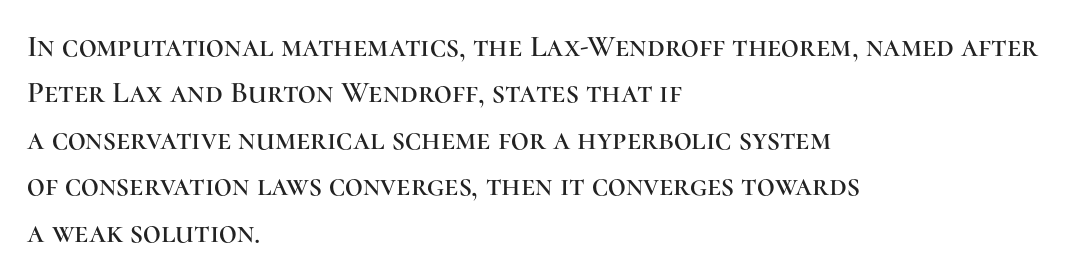
{"serif": "yes", "italic": "no", "width": "normal", "stroke_contrast": "high", "x_height": "medium", "monospaced": "no", "underline": "no", "align": "left", "line_spacing": "normal", "line_spacing_ratio": 1.5, "letter_spacing": "normal", "letter_spacing_em": 0.0, "glyph_px": 31}
